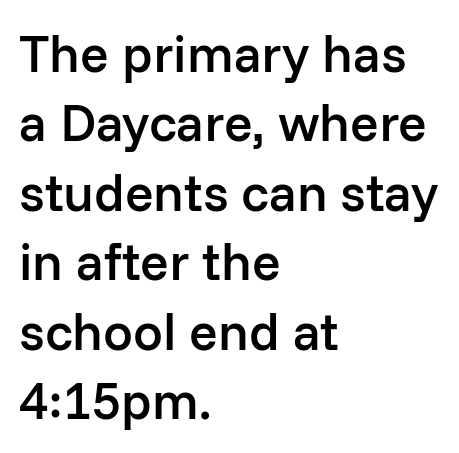
The image shows 53 px semibold sans-serif type, upright; set left-aligned, normal line spacing (1.31x), normal letter spacing, not underlined; low stroke contrast and a medium x-height.
